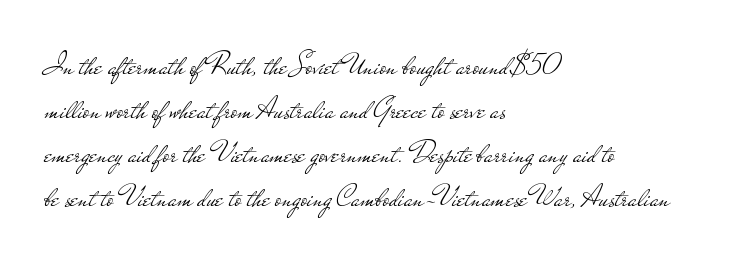
The image shows 31 px light, wide sans-serif type; set left-aligned, normal line spacing (1.42x), normal letter spacing, not underlined; low stroke contrast and a small x-height.
